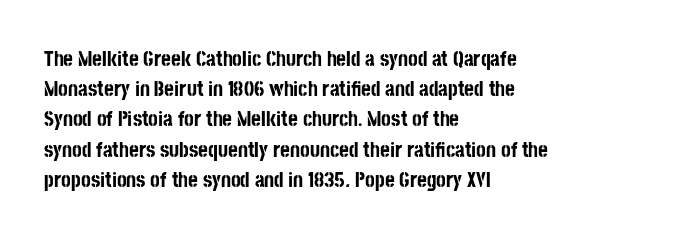
Q: Is the text bold? A: Yes.
Q: Is the text italic (slanted)? A: No, it is upright.
Q: Is the text underlined? A: No.
Q: How is the paragraph aligned? A: Left-aligned.
Q: Is the spacing between letters normal or unusually wide? A: Normal.
Q: Is the spacing between lines tight, normal or loose? A: Normal.
